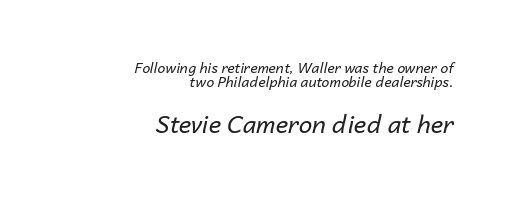
The image shows 24 px text type, italic (leaning right); set right-aligned, tight line spacing (1.02x), normal letter spacing, not underlined; the second (bottom) block is 1.71x larger.
